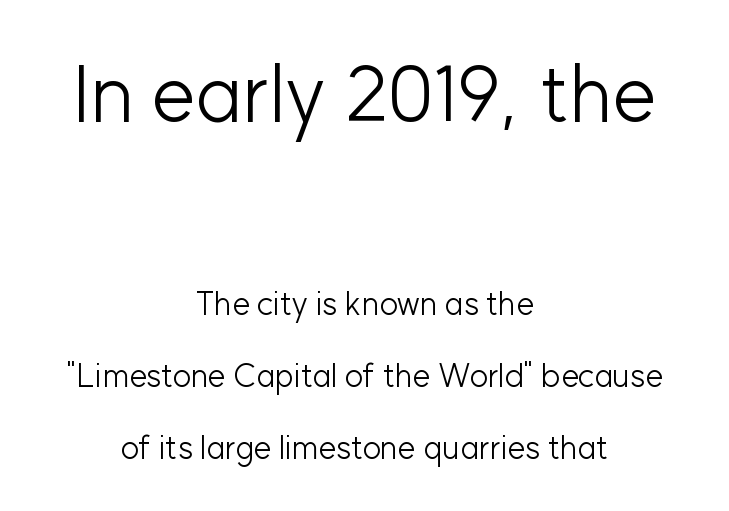
{"serif": "no", "italic": "no", "bold": "no", "weight": "light", "width": "normal", "stroke_contrast": "low", "x_height": "medium", "monospaced": "no", "underline": "no", "align": "center", "line_spacing": "loose", "line_spacing_ratio": 2.24, "letter_spacing": "normal", "letter_spacing_em": 0.0, "larger_block": "first", "size_ratio": 2.47, "glyph_px": 79}
